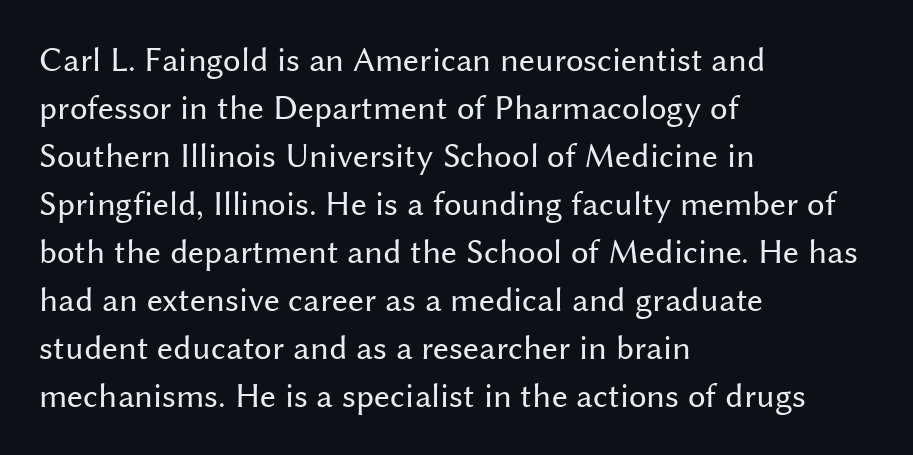
{"serif": "no", "italic": "no", "bold": "no", "weight": "regular", "width": "normal", "stroke_contrast": "medium", "x_height": "medium", "monospaced": "no", "underline": "no", "align": "left", "line_spacing": "normal", "line_spacing_ratio": 1.37, "letter_spacing": "normal", "letter_spacing_em": 0.0, "glyph_px": 35}
